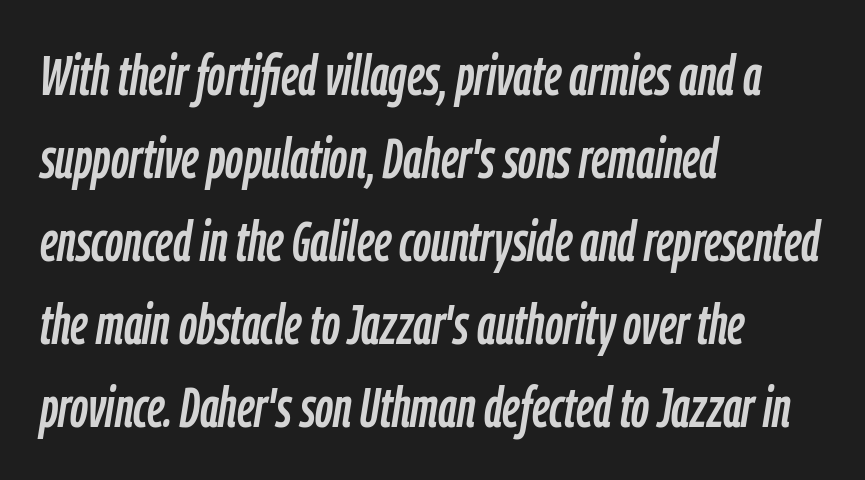
The image shows 56 px condensed type, italic (leaning right); set left-aligned, normal line spacing (1.48x), normal letter spacing, not underlined; low stroke contrast and a medium x-height.
